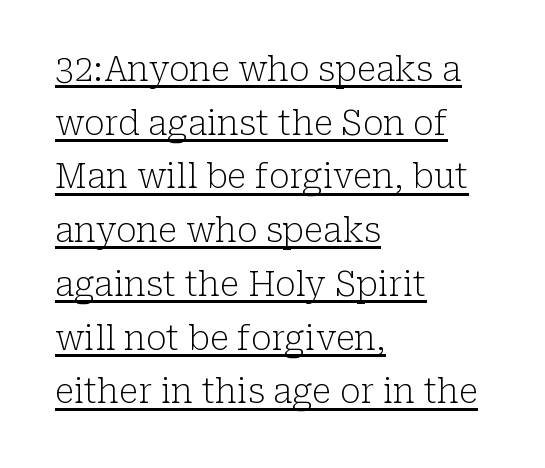
The image shows 34 px light serif type, upright; set left-aligned, normal line spacing (1.58x), normal letter spacing, underlined; low stroke contrast and a medium x-height.
